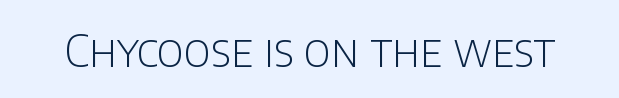
These lines are rendered in a variable-pitch font. The weight would be labelled regular, book, light, or lighter still. Observe the absence of serifs on each vertical stroke in this sample. You can tell it's not italic because the verticals are truly vertical. Descenders hang freely into open space.
